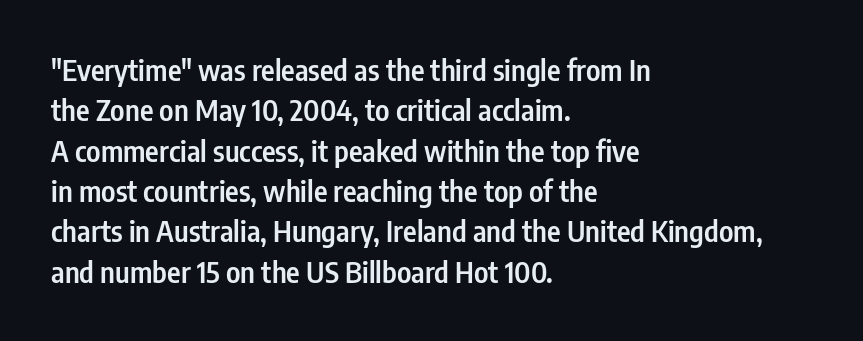
Is there much room between lines? A standard amount, neither cramped nor airy. A classic flush-left, rag-right setting is used for this passage. The foot of each line stays bare and open. Every stem runs plumb, perpendicular to the baseline. The strokes are fattened partway — semibold, not bold. Proportional: the letters do not fall into vertical columns.
